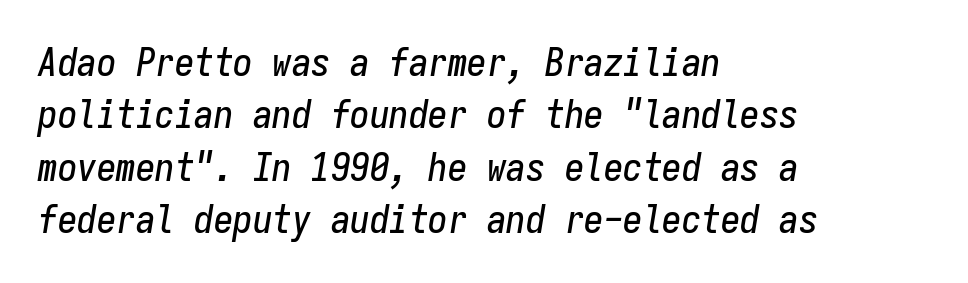
The image shows 39 px condensed type, italic (leaning right), monospaced; set left-aligned, normal line spacing (1.34x), normal letter spacing, not underlined; low stroke contrast and a medium x-height.
